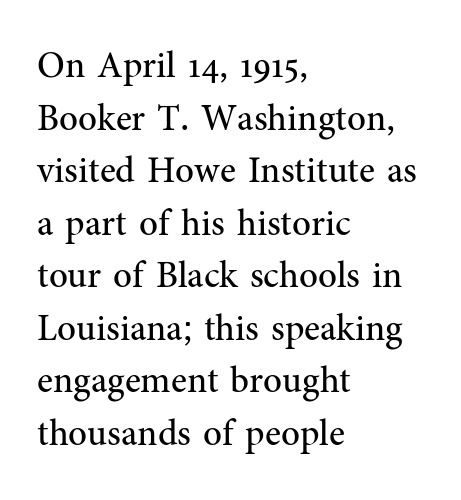
{"serif": "yes", "italic": "no", "bold": "no", "weight": "regular", "width": "normal", "stroke_contrast": "medium", "x_height": "medium", "monospaced": "no", "underline": "no", "align": "left", "line_spacing": "normal", "line_spacing_ratio": 1.42, "letter_spacing": "normal", "letter_spacing_em": 0.0, "glyph_px": 37}
